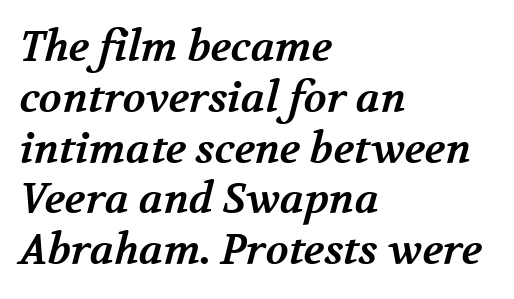
Q: Is the text bold? A: Yes.
Q: Is the typeface a serif or a sans-serif typeface? A: Serif.
Q: Is the text underlined? A: No.
Q: How is the paragraph aligned? A: Left-aligned.
Q: Is the spacing between letters normal or unusually wide? A: Normal.
Q: Width (condensed, normal, or wide)? A: Normal.
Q: Stroke contrast? A: Medium.
Q: x-height? A: Medium.
Q: Monospaced? A: No.
